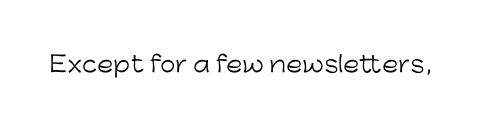
{"italic": "no", "bold": "no", "underline": "no", "letter_spacing": "normal", "letter_spacing_em": 0.0, "glyph_px": 22}
